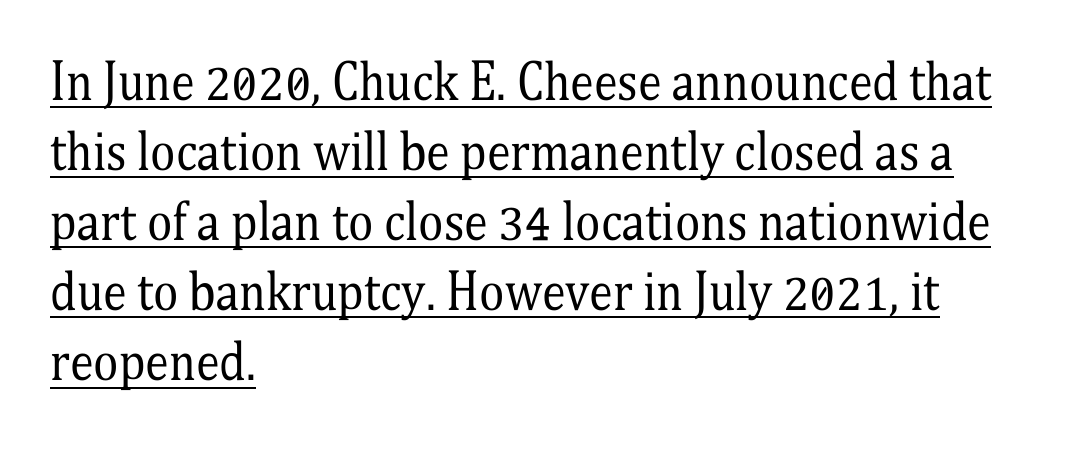
Q: Is the text bold? A: No.
Q: Is the text italic (slanted)? A: No, it is upright.
Q: Is the typeface a serif or a sans-serif typeface? A: Serif.
Q: Is the text underlined? A: Yes.
Q: How is the paragraph aligned? A: Left-aligned.
Q: Is the spacing between letters normal or unusually wide? A: Normal.
Q: Is the spacing between lines tight, normal or loose? A: Normal.
Q: Width (condensed, normal, or wide)? A: Condensed.
Q: Stroke contrast? A: Medium.
Q: x-height? A: Medium.
Q: Monospaced? A: No.
